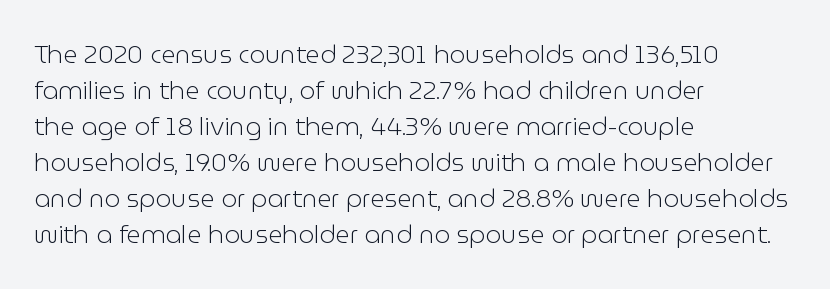
Q: Is the text bold? A: No.
Q: Is the text italic (slanted)? A: No, it is upright.
Q: Is the text underlined? A: No.
Q: How is the paragraph aligned? A: Left-aligned.
Q: Is the spacing between letters normal or unusually wide? A: Normal.
Q: Is the spacing between lines tight, normal or loose? A: Normal.
